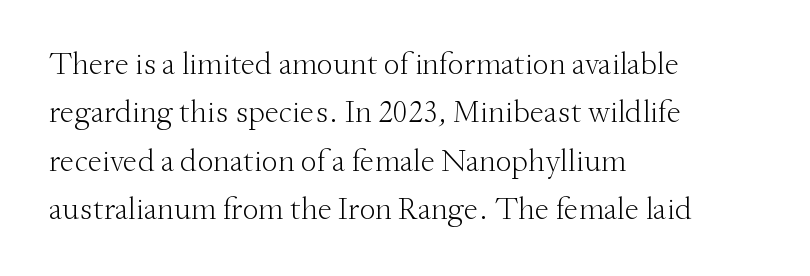
A quiet, ordinary-to-light weight characterises the typeface. Unlike italic type, these characters show no tilt at all. Decoration check: the copy has no underline. The passage shown is typed in a proportional face where columns would drift.
